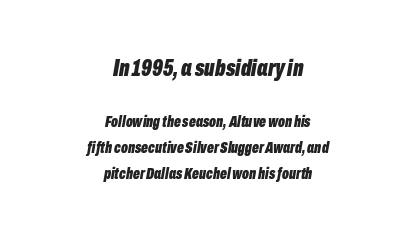
The image shows 24 px bold type, italic (leaning right); set centered, normal line spacing (1.63x), normal letter spacing, not underlined; the first (top) block is 1.5x larger.
